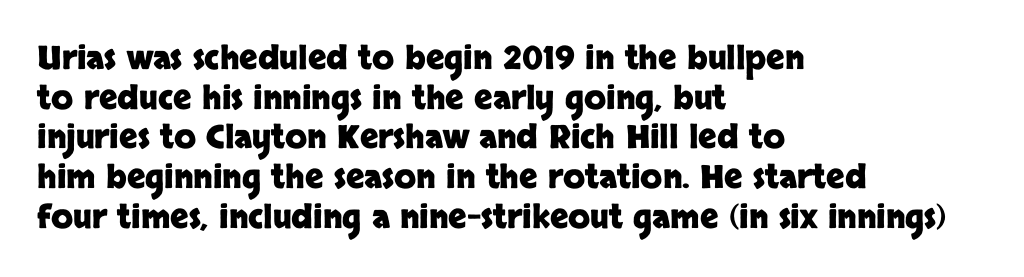
{"serif": "no", "italic": "no", "bold": "yes", "weight": "heavy", "width": "normal", "stroke_contrast": "low", "x_height": "large", "monospaced": "no", "underline": "no", "align": "left", "line_spacing_ratio": 1.24, "letter_spacing": "normal", "letter_spacing_em": 0.0, "glyph_px": 32}
